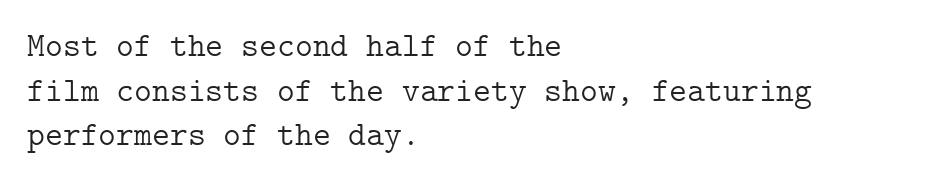
{"serif": "yes", "italic": "no", "bold": "no", "weight": "light", "width": "normal", "stroke_contrast": "low", "x_height": "medium", "underline": "no", "align": "left", "line_spacing": "normal", "line_spacing_ratio": 1.31, "letter_spacing": "normal", "letter_spacing_em": 0.0, "glyph_px": 34}
